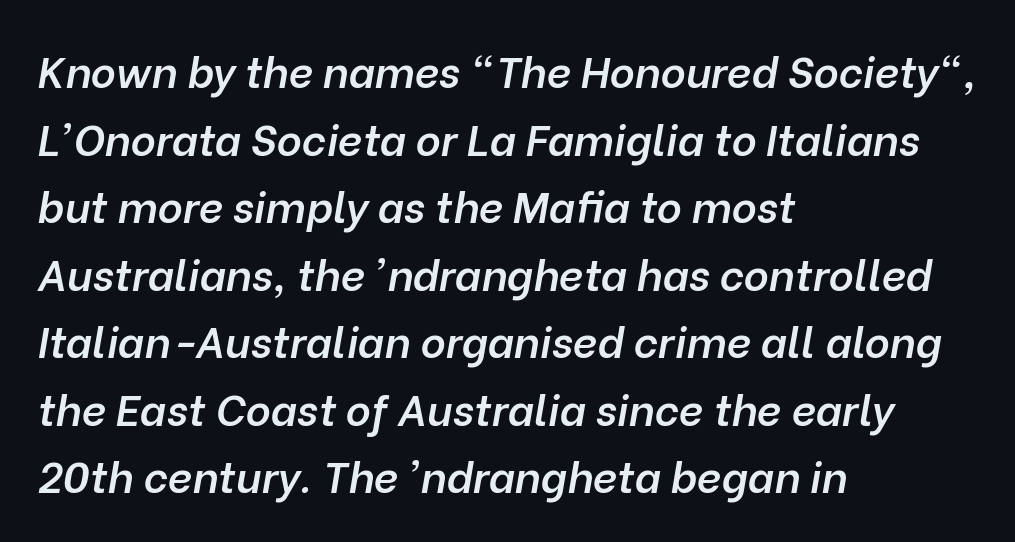
The image shows 43 px semibold type, italic (leaning right); set left-aligned, normal line spacing (1.57x), normal letter spacing, not underlined; low stroke contrast and a medium x-height.
